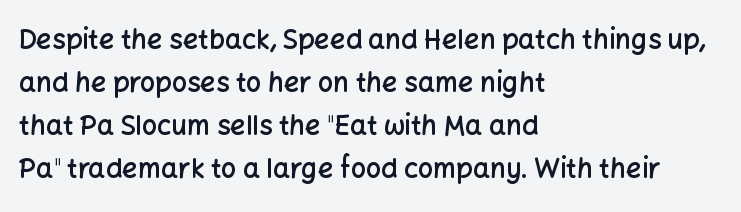
Decoration check: the copy has no underline. A classic flush-left, rag-right setting is used for this passage. Notice how descenders clear the ascenders below comfortably — that's standard leading. Tracking value appears to be zero — textbook default spacing.
